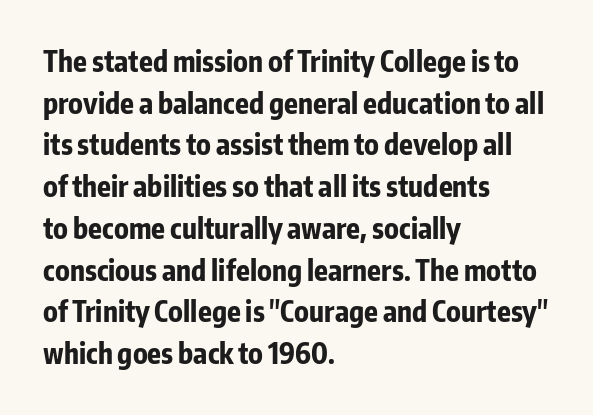
Q: Is the text bold? A: Yes.
Q: Is the text italic (slanted)? A: No, it is upright.
Q: Is the typeface a serif or a sans-serif typeface? A: Sans-serif.
Q: Is the text underlined? A: No.
Q: How is the paragraph aligned? A: Left-aligned.
Q: Is the spacing between letters normal or unusually wide? A: Normal.
Q: Is the spacing between lines tight, normal or loose? A: Normal.
Q: Width (condensed, normal, or wide)? A: Condensed.
Q: Stroke contrast? A: Low.
Q: x-height? A: Medium.
Q: Monospaced? A: No.
